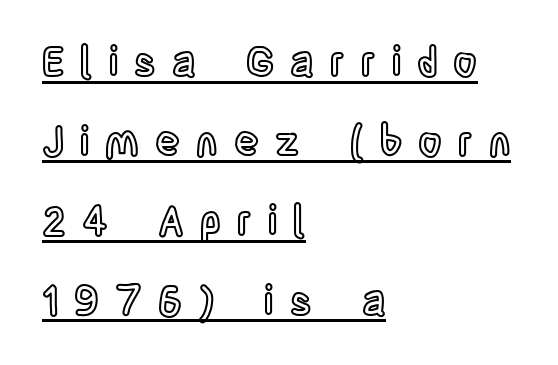
The image shows 41 px condensed type, upright; set left-aligned, loose line spacing (1.94x), unusually wide letter spacing (+0.39 em), underlined; a large x-height.
